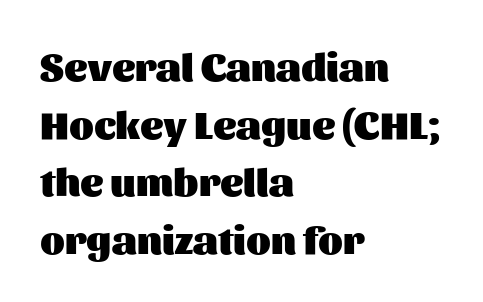
The image shows 40 px heavy sans-serif type, upright; set left-aligned, normal line spacing (1.44x), normal letter spacing, not underlined; medium stroke contrast and a medium x-height.
